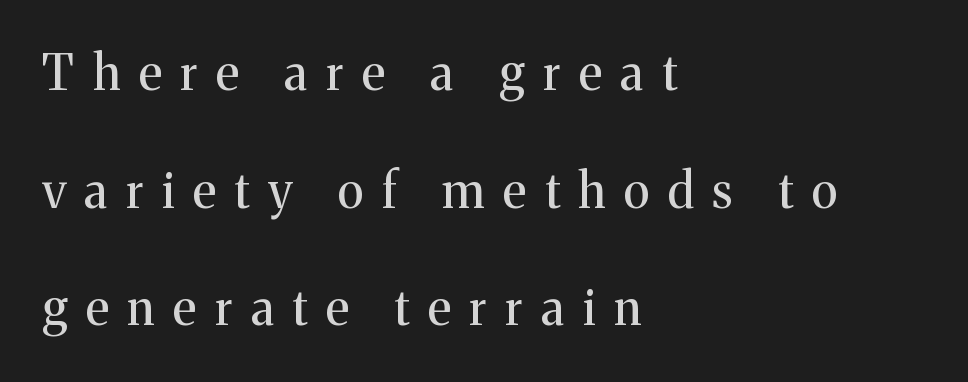
Q: Is the text bold? A: No.
Q: Is the text italic (slanted)? A: No, it is upright.
Q: Is the typeface a serif or a sans-serif typeface? A: Serif.
Q: Is the text underlined? A: No.
Q: How is the paragraph aligned? A: Left-aligned.
Q: Is the spacing between letters normal or unusually wide? A: Unusually wide.
Q: Is the spacing between lines tight, normal or loose? A: Loose.
Q: Width (condensed, normal, or wide)? A: Normal.
Q: Stroke contrast? A: Medium.
Q: x-height? A: Medium.
Q: Monospaced? A: No.
